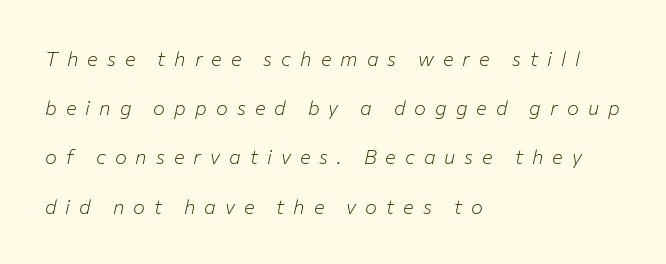
The image shows 20 px text type, italic (leaning right); set left-aligned, loose line spacing (2.46x), unusually wide letter spacing (+0.45 em), not underlined.
